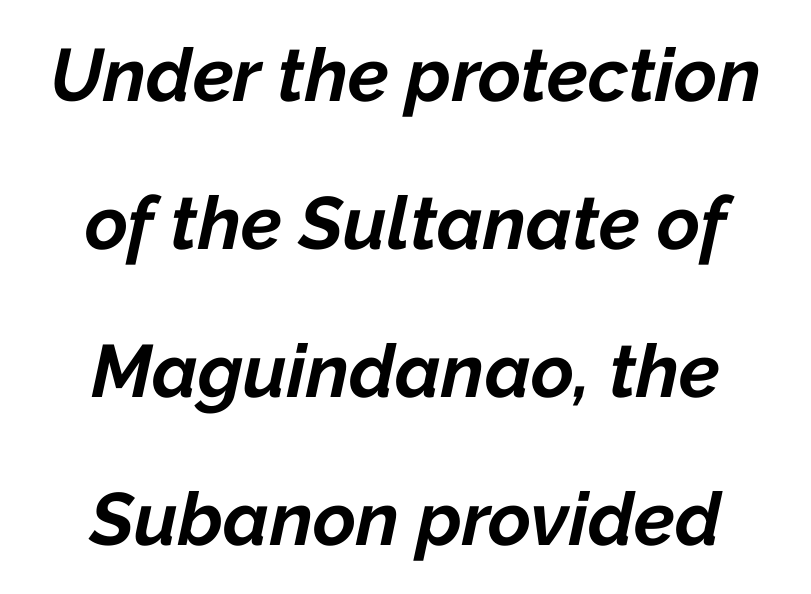
The image shows 74 px bold type, italic (leaning right); set centered, loose line spacing (2.0x), normal letter spacing, not underlined; low stroke contrast and a medium x-height.
